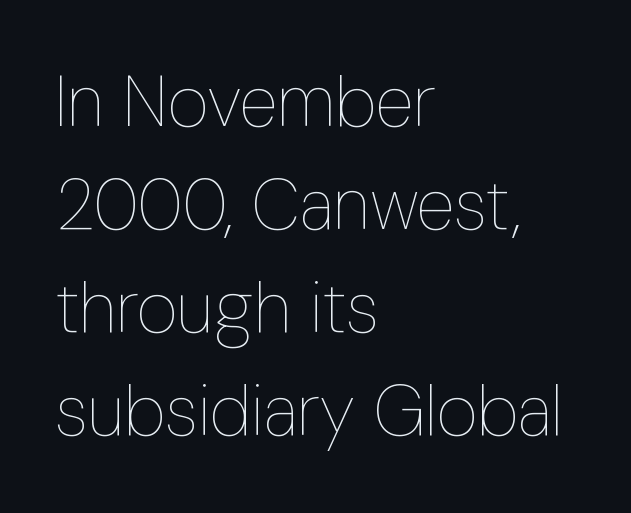
The image shows 71 px thin, condensed type, upright; set left-aligned, normal line spacing (1.45x), normal letter spacing, not underlined; low stroke contrast and a medium x-height.
